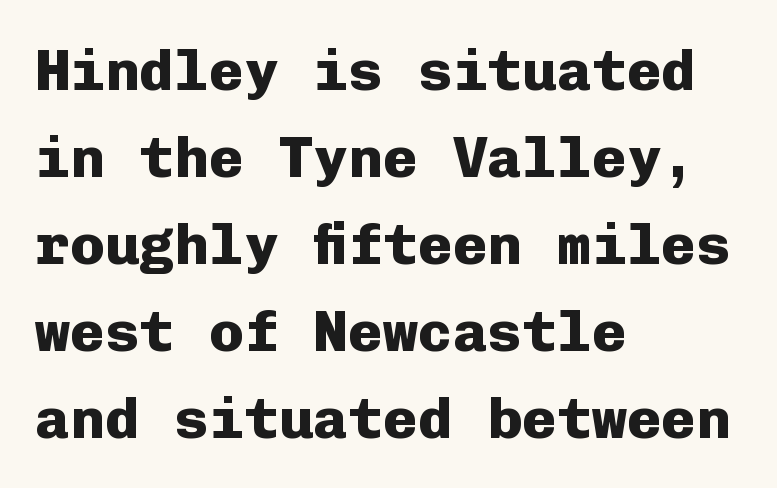
Q: Is the text bold? A: Yes.
Q: Is the text italic (slanted)? A: No, it is upright.
Q: Is the typeface a serif or a sans-serif typeface? A: Sans-serif.
Q: Is the text underlined? A: No.
Q: How is the paragraph aligned? A: Left-aligned.
Q: Is the spacing between letters normal or unusually wide? A: Normal.
Q: Is the spacing between lines tight, normal or loose? A: Normal.
Q: Width (condensed, normal, or wide)? A: Normal.
Q: Stroke contrast? A: Low.
Q: x-height? A: Medium.
Q: Monospaced? A: Yes.
